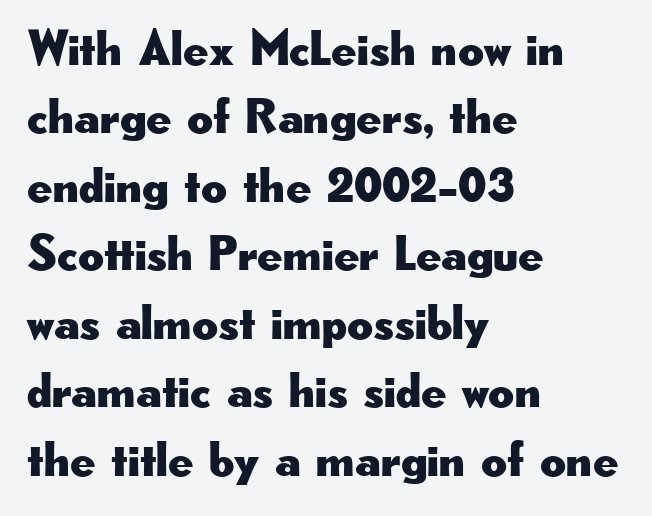
Q: Is the text italic (slanted)? A: No, it is upright.
Q: Is the typeface a serif or a sans-serif typeface? A: Sans-serif.
Q: Is the text underlined? A: No.
Q: How is the paragraph aligned? A: Left-aligned.
Q: Is the spacing between letters normal or unusually wide? A: Normal.
Q: Is the spacing between lines tight, normal or loose? A: Normal.
Q: Width (condensed, normal, or wide)? A: Wide.
Q: Stroke contrast? A: Low.
Q: x-height? A: Small.
Q: Monospaced? A: No.
